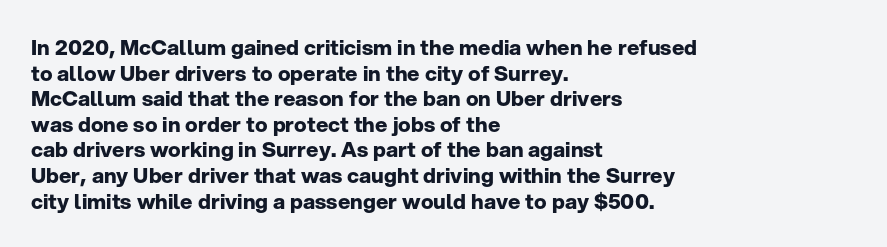
{"italic": "no", "bold": "yes", "underline": "no", "align": "left", "line_spacing_ratio": 1.22, "letter_spacing": "normal", "letter_spacing_em": 0.0, "glyph_px": 21}
